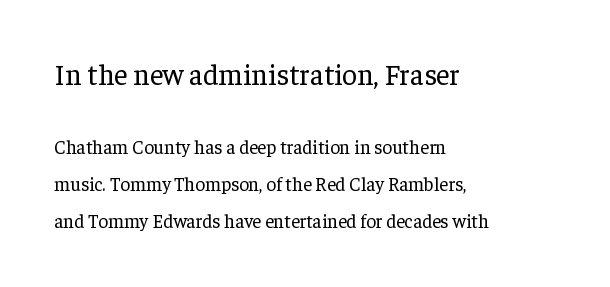
{"serif": "yes", "italic": "no", "bold": "no", "weight": "regular", "width": "normal", "stroke_contrast": "low", "x_height": "medium", "monospaced": "no", "underline": "no", "align": "left", "line_spacing": "loose", "line_spacing_ratio": 1.95, "letter_spacing": "normal", "letter_spacing_em": 0.0, "larger_block": "first", "size_ratio": 1.53, "glyph_px": 29}
